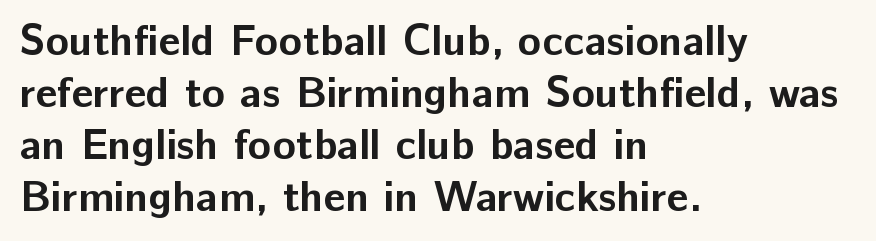
{"serif": "no", "italic": "no", "bold": "yes", "weight": "bold", "width": "normal", "stroke_contrast": "low", "x_height": "medium", "monospaced": "no", "underline": "no", "align": "left", "line_spacing_ratio": 1.21, "letter_spacing": "normal", "letter_spacing_em": 0.0, "glyph_px": 43}
